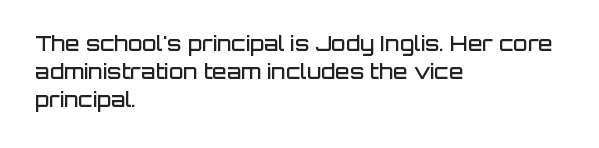
Q: Is the text bold? A: Semi-bold.
Q: Is the text italic (slanted)? A: No, it is upright.
Q: Is the text underlined? A: No.
Q: How is the paragraph aligned? A: Left-aligned.
Q: Is the spacing between letters normal or unusually wide? A: Normal.
Q: Is the spacing between lines tight, normal or loose? A: Normal.
